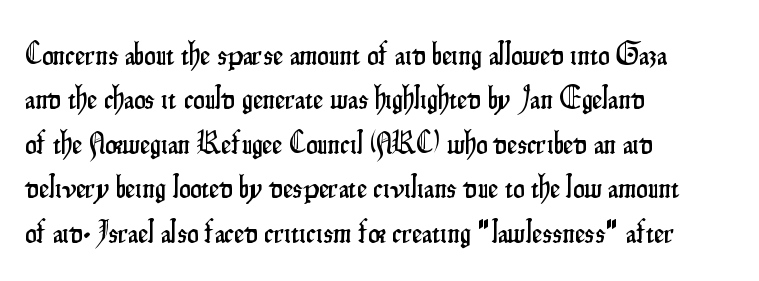
The image shows 32 px condensed sans-serif type, upright; set left-aligned, normal line spacing (1.39x), normal letter spacing, not underlined; low stroke contrast and a small x-height.
